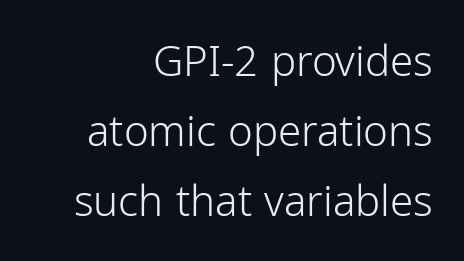
The image shows 42 px light sans-serif type, upright; set right-aligned, normal line spacing (1.67x), normal letter spacing, not underlined; low stroke contrast and a medium x-height.
